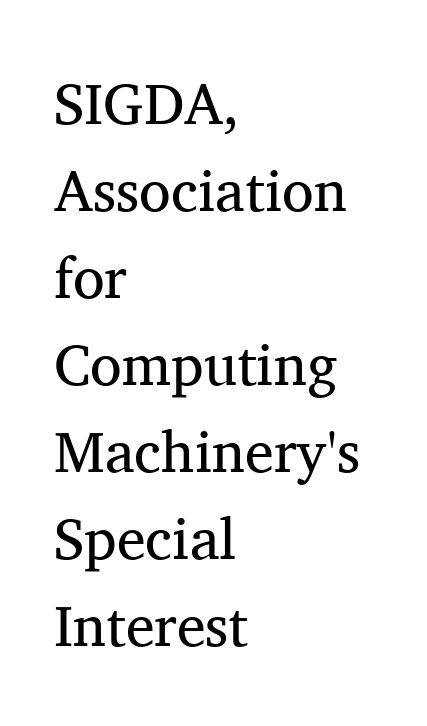
Between one letter and the next there's only the usual sliver of space. The face used here is proportionally spaced, like ordinary book or web type. Posture: vertical. Students, observe: this is what conventionally led text looks like. A quiet, ordinary-to-light weight characterises the typeface. Does the type have serifs? Yes, each stem ends in a small foot.
